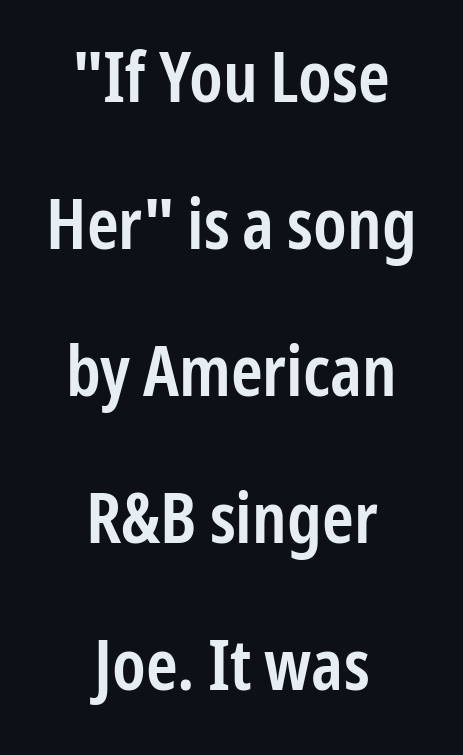
One-word summary of the alignment: center. Moderately thickened strokes mark this as semibold type. Spacing between characters is what you'd get straight out of the box. Ordinary non-slanted type is in use. Is there much room between lines? Yes — plenty of vertical air separates them. No feet cap the strokes, marking this as sans-serif type.
